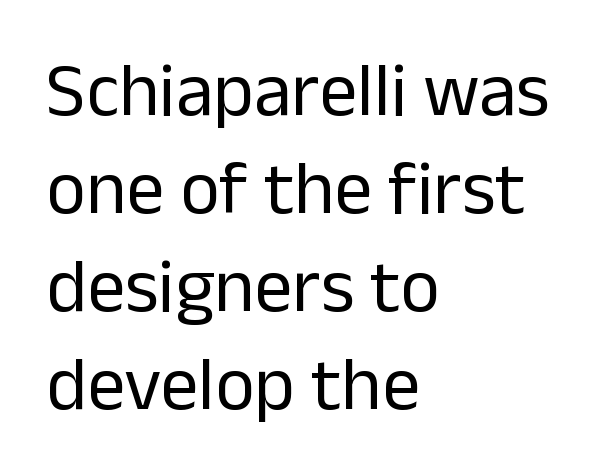
It's the straight-up-and-down kind of type. Is there much room between lines? A standard amount, neither cramped nor airy. Nothing heavy about these letters — not bold at all. Here the designer chose a conventional face with non-uniform glyph widths. Look at the tracking — it's just the regular setting, nothing added. Grotesque or geometric, the face here clearly has no serifs.
